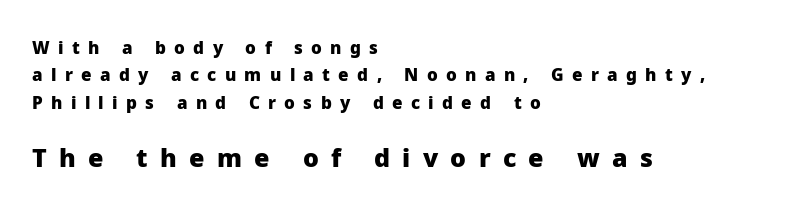
The image shows 25 px bold type, upright; set left-aligned, normal line spacing (1.61x), unusually wide letter spacing (+0.49 em), not underlined; the second (bottom) block is 1.47x larger.
